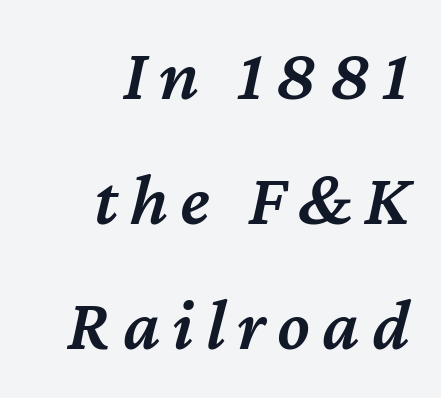
You could not count columns in this text — the font is proportionally spaced. Check under the words: just untouched page. These lines carry some extra weight — a demibold, not a full bold. Short and long lines alike share a common ending point at right. Compared with typical paragraphs, the rows here are spaced about the same.
